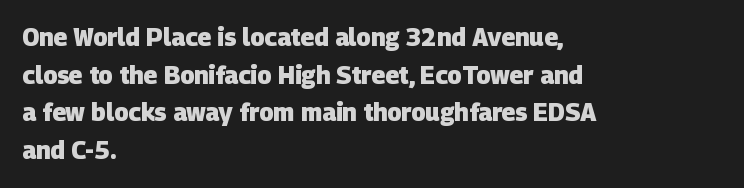
The image shows 24 px bold type; set left-aligned, normal line spacing (1.57x), normal letter spacing, not underlined.
